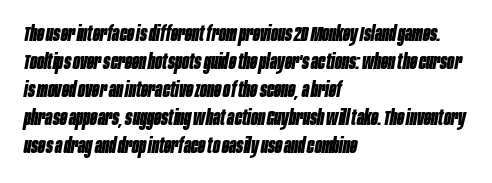
The image shows 21 px bold type, italic (leaning right); set left-aligned, normal line spacing (1.33x), normal letter spacing, not underlined.
